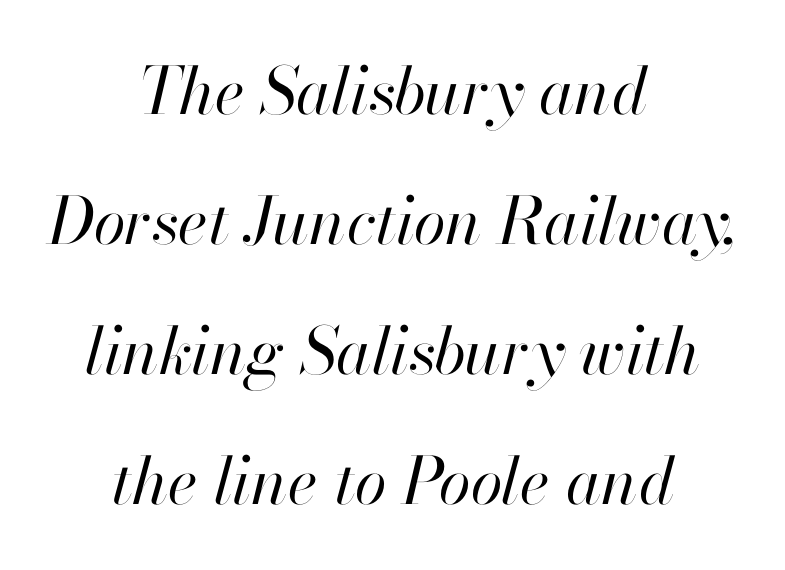
Q: Is the text bold? A: No.
Q: Is the text italic (slanted)? A: Yes, it leans right by about 13 degrees.
Q: Is the text underlined? A: No.
Q: How is the paragraph aligned? A: Centered.
Q: Is the spacing between letters normal or unusually wide? A: Normal.
Q: Is the spacing between lines tight, normal or loose? A: Loose.
Q: Width (condensed, normal, or wide)? A: Normal.
Q: Stroke contrast? A: High.
Q: x-height? A: Small.
Q: Monospaced? A: No.
